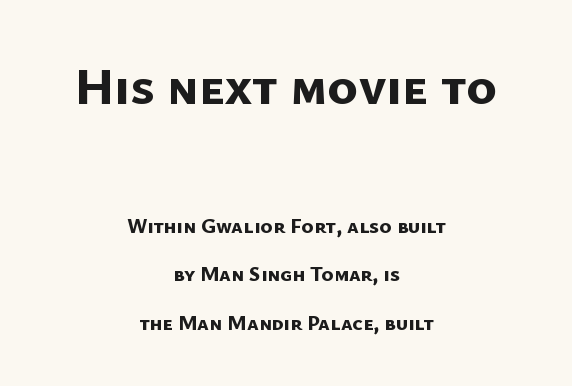
The image shows 52 px bold sans-serif type; set centered, loose line spacing (2.3x), normal letter spacing, not underlined; the first (top) block is 2.48x larger; low stroke contrast and a medium x-height.
